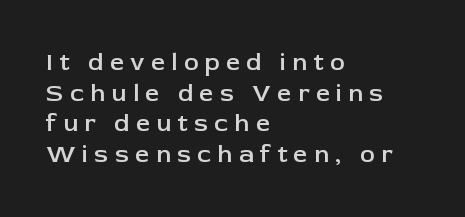
The image shows 25 px text type, upright; set left-aligned, line spacing 1.23x, unusually wide letter spacing (+0.25 em), not underlined.
